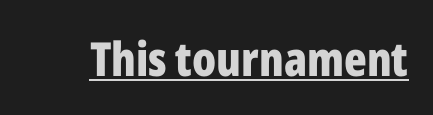
Q: Is the text bold? A: Yes.
Q: Is the text italic (slanted)? A: No, it is upright.
Q: Is the typeface a serif or a sans-serif typeface? A: Sans-serif.
Q: Is the text underlined? A: Yes.
Q: Is the spacing between letters normal or unusually wide? A: Normal.
Q: Width (condensed, normal, or wide)? A: Condensed.
Q: Stroke contrast? A: Low.
Q: x-height? A: Medium.
Q: Monospaced? A: No.
